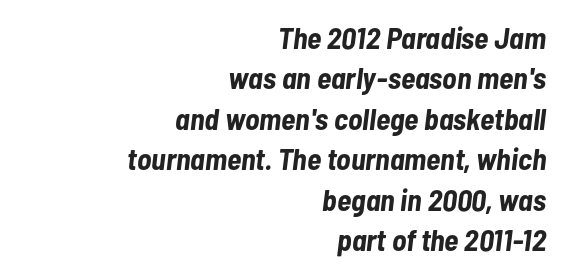
{"italic": "yes", "lean": "right", "slant_degrees": 7, "bold": "yes", "weight": "bold", "width": "condensed", "stroke_contrast": "low", "x_height": "medium", "monospaced": "no", "underline": "no", "align": "right", "line_spacing": "normal", "line_spacing_ratio": 1.35, "letter_spacing": "normal", "letter_spacing_em": 0.0, "glyph_px": 30}
